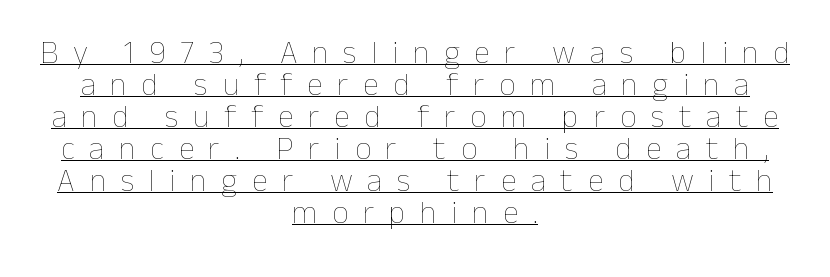
The image shows 32 px thin type, upright; set centered, tight line spacing (1.0x), unusually wide letter spacing (+0.46 em), underlined; low stroke contrast and a medium x-height.
